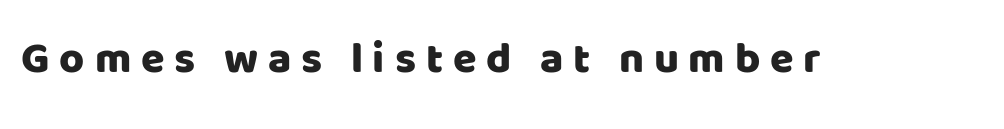
{"serif": "no", "italic": "no", "width": "normal", "stroke_contrast": "low", "x_height": "large", "monospaced": "no", "underline": "no", "letter_spacing": "wide", "letter_spacing_em": 0.23, "glyph_px": 43}
